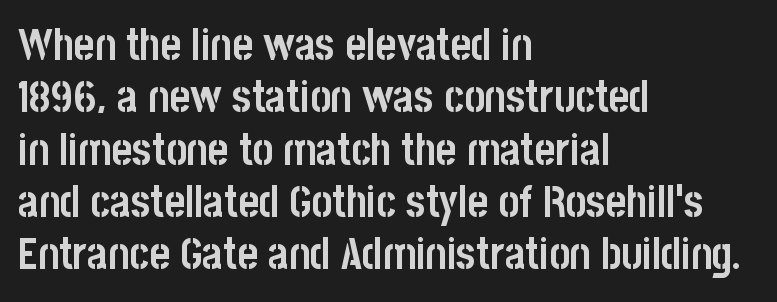
Default kerning and tracking; the words read as compact shapes. Every stem runs plumb, perpendicular to the baseline. Weight check: bold — yes, fully. If you drew a ruler down the left edge, every line would touch it.
